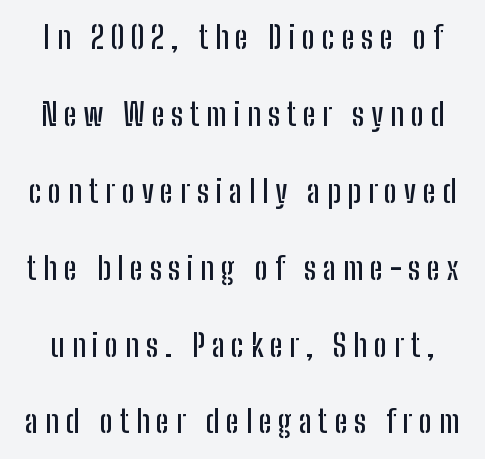
Anything drawn beneath the words? Only blank space. This sample trades compactness for vertical openness between lines. Spacing between characters has been opened up far beyond the box default. A typesetter would call this proportional, since set widths differ per character. Is there any slant? The stems are plumb.
